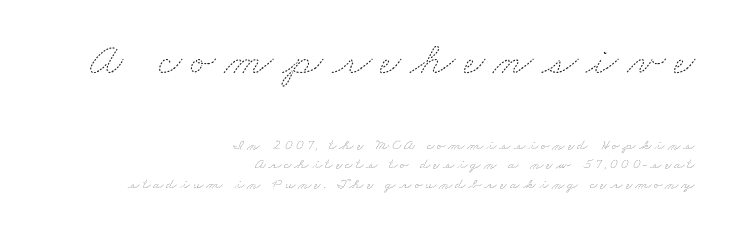
The leading is moderate, giving the passage an even texture. The initial chunk of copy outweighs the following chunk in type size. The passage shown is typed in a proportional face where columns would drift. The font is comparable to plain body text, perhaps lighter. All the whitespace from short lines collects on the left.
